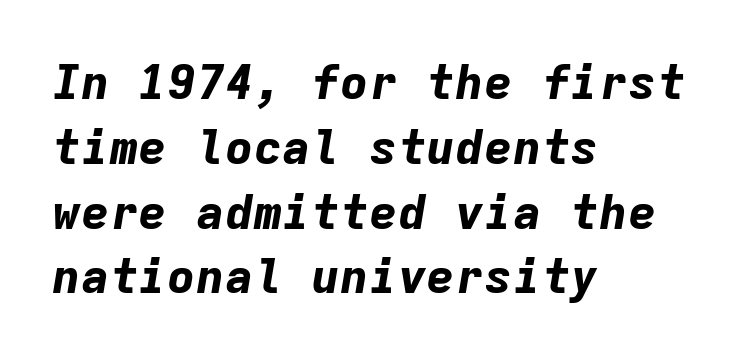
Would a proofreader flag this as italicized? Yes. A student would call this left alignment; a typographer would say flush left, rag right. The face used here is monospaced, like something from a code editor. Check under the words: just untouched page. Students, note that the glyphs here touch the page at normal intervals. A full-strength bold gives these letters their thick strokes.
